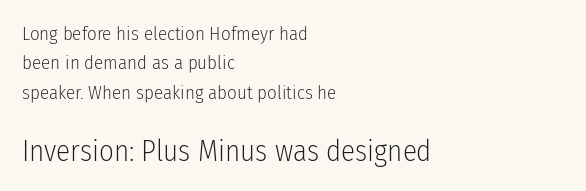
Is the lower block the larger one? Yes — the lower block carries the bigger type. This sample has the flowing, uneven cadence of proportional lettering. Just letters on the line, the space beneath them empty. Characters follow at the spacing the type designer built in. Is there much room between lines? A standard amount, neither cramped nor airy. These lines are composed in type without serifs.
